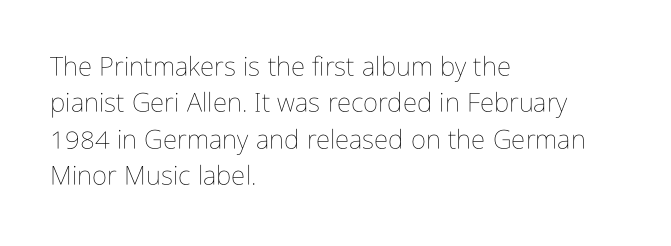
Short and long lines alike share a common starting point at left. The typeface has the unassuming heft of standard copy or less. Is the letter spacing exaggerated? No — it looks like the ordinary default. Has an underline been added? It has not. Posture: vertical.
